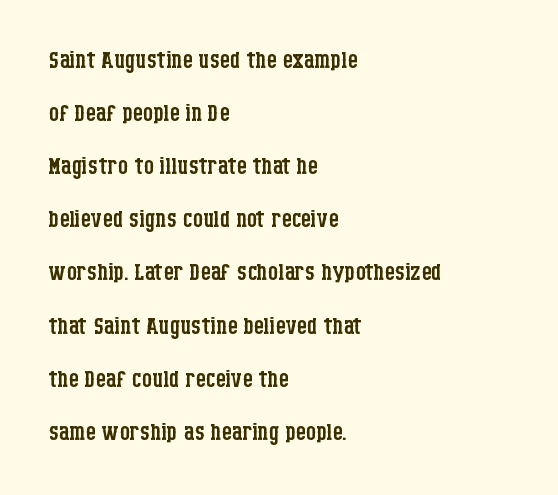
Q: Is the text bold? A: No.
Q: Is the text italic (slanted)? A: No, it is upright.
Q: Is the typeface a serif or a sans-serif typeface? A: Serif.
Q: Is the text underlined? A: No.
Q: How is the paragraph aligned? A: Left-aligned.
Q: Is the spacing between letters normal or unusually wide? A: Normal.
Q: Is the spacing between lines tight, normal or loose? A: Normal.
Q: Width (condensed, normal, or wide)? A: Condensed.
Q: Stroke contrast? A: Low.
Q: x-height? A: Large.
Q: Monospaced? A: No.
